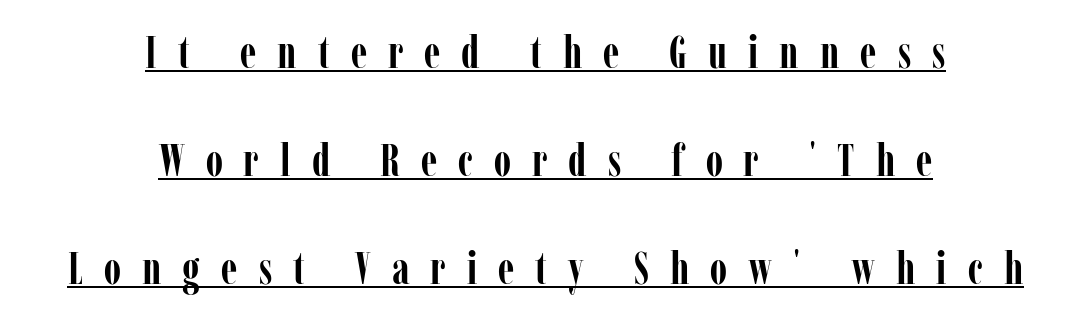
Q: Is the text bold? A: Yes.
Q: Is the text italic (slanted)? A: No, it is upright.
Q: Is the typeface a serif or a sans-serif typeface? A: Serif.
Q: Is the text underlined? A: Yes.
Q: How is the paragraph aligned? A: Centered.
Q: Is the spacing between letters normal or unusually wide? A: Unusually wide.
Q: Is the spacing between lines tight, normal or loose? A: Loose.
Q: Width (condensed, normal, or wide)? A: Condensed.
Q: Stroke contrast? A: Low.
Q: x-height? A: Medium.
Q: Monospaced? A: No.
